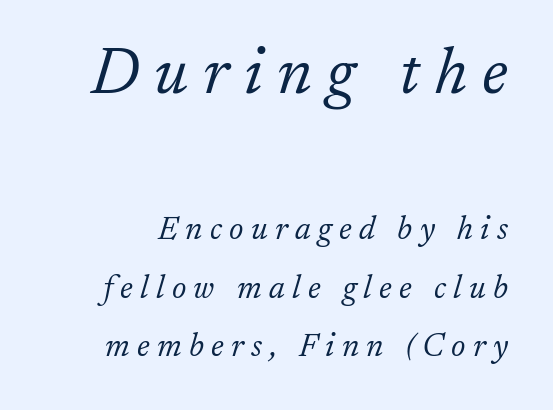
{"serif": "yes", "italic": "yes", "lean": "right", "slant_degrees": 17, "bold": "no", "weight": "light", "width": "normal", "stroke_contrast": "low", "x_height": "medium", "monospaced": "no", "underline": "no", "line_spacing_ratio": 1.82, "letter_spacing": "wide", "letter_spacing_em": 0.23, "larger_block": "first", "size_ratio": 2.03, "glyph_px": 65}
